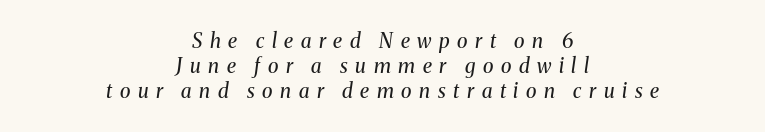
The image shows 20 px text type, italic (leaning right); set centered, normal line spacing (1.25x), unusually wide letter spacing (+0.38 em), not underlined.
